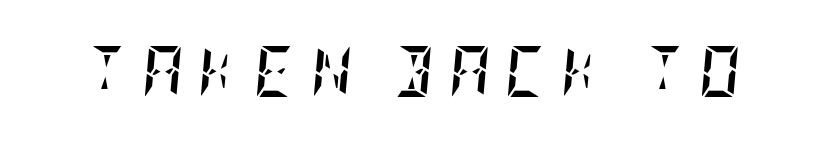
Q: Is the text bold? A: Yes.
Q: Is the text italic (slanted)? A: Yes, it leans right by about 5 degrees.
Q: Is the text underlined? A: No.
Q: Is the spacing between letters normal or unusually wide? A: Unusually wide.
Q: Width (condensed, normal, or wide)? A: Condensed.
Q: Stroke contrast? A: Low.
Q: x-height? A: Large.
